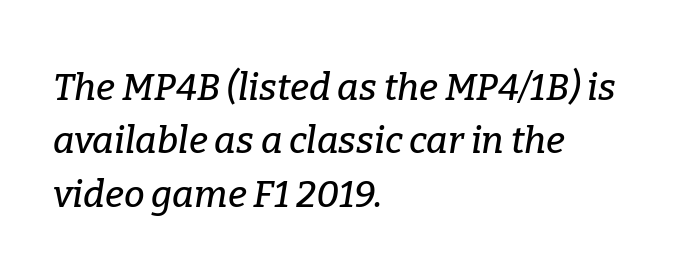
{"serif": "yes", "italic": "yes", "lean": "right", "slant_degrees": 9, "width": "normal", "stroke_contrast": "low", "x_height": "medium", "monospaced": "no", "underline": "no", "align": "left", "line_spacing": "normal", "line_spacing_ratio": 1.44, "letter_spacing": "normal", "letter_spacing_em": 0.0, "glyph_px": 37}
